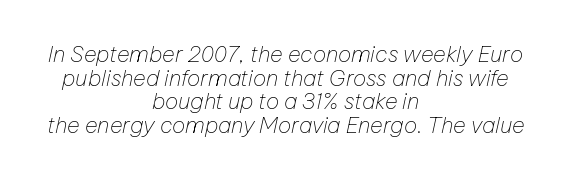
Q: Is the text bold? A: No.
Q: Is the text italic (slanted)? A: Yes, it leans right by about 12 degrees.
Q: Is the text underlined? A: No.
Q: How is the paragraph aligned? A: Centered.
Q: Is the spacing between letters normal or unusually wide? A: Normal.
Q: Is the spacing between lines tight, normal or loose? A: Tight.
